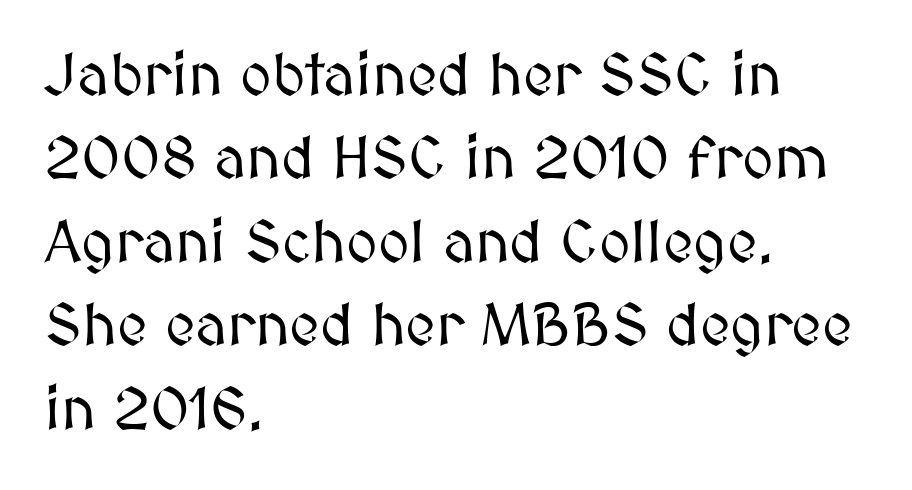
{"italic": "no", "width": "normal", "stroke_contrast": "medium", "x_height": "medium", "monospaced": "no", "underline": "no", "align": "left", "line_spacing": "normal", "line_spacing_ratio": 1.39, "letter_spacing": "normal", "letter_spacing_em": 0.0, "glyph_px": 60}
